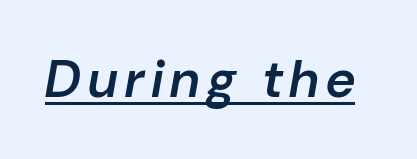
The image shows 52 px semibold type, italic (leaning right); set underlined; low stroke contrast and a medium x-height.
